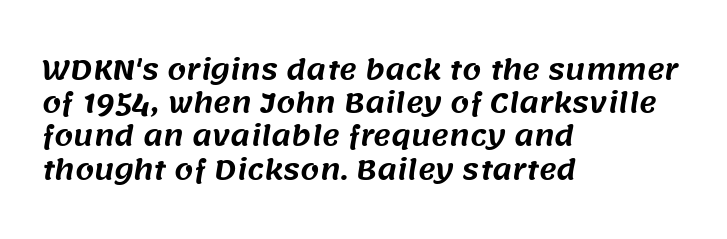
Q: Is the text underlined? A: No.
Q: How is the paragraph aligned? A: Left-aligned.
Q: Is the spacing between letters normal or unusually wide? A: Normal.
